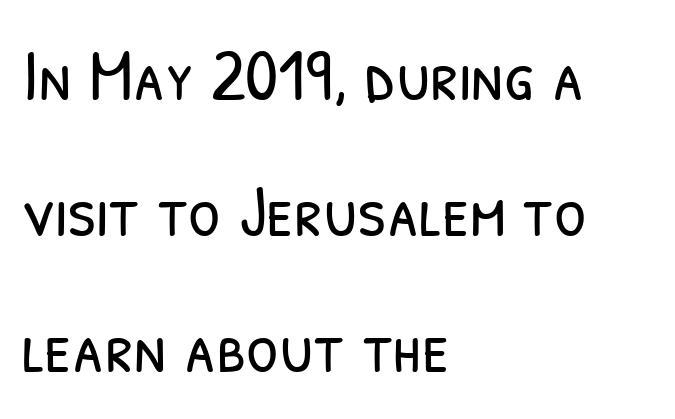
Q: Is the text bold? A: No.
Q: Is the typeface a serif or a sans-serif typeface? A: Sans-serif.
Q: Is the text underlined? A: No.
Q: How is the paragraph aligned? A: Left-aligned.
Q: Is the spacing between letters normal or unusually wide? A: Normal.
Q: Width (condensed, normal, or wide)? A: Condensed.
Q: Stroke contrast? A: Low.
Q: x-height? A: Medium.
Q: Monospaced? A: No.
